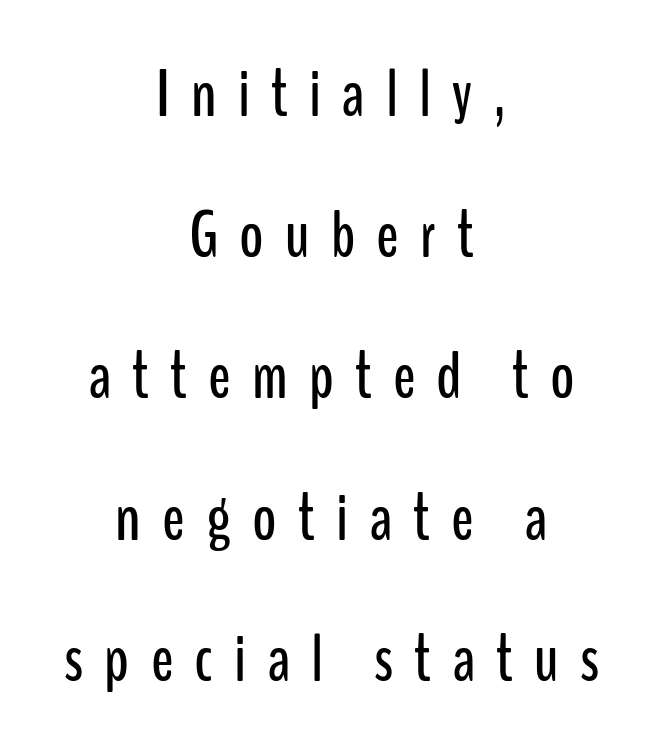
{"serif": "no", "italic": "no", "width": "condensed", "stroke_contrast": "low", "x_height": "medium", "monospaced": "no", "underline": "no", "align": "center", "line_spacing": "loose", "line_spacing_ratio": 2.14, "letter_spacing": "wide", "letter_spacing_em": 0.32, "glyph_px": 66}
